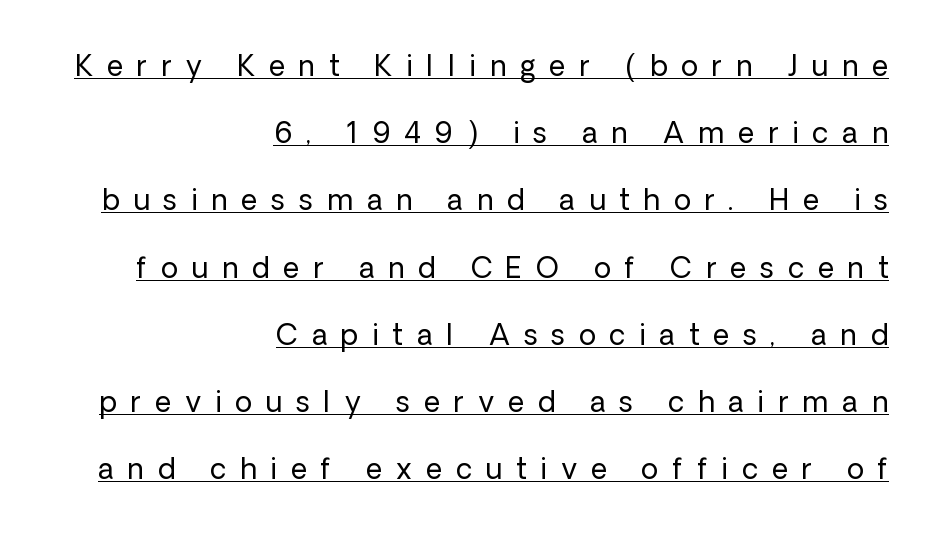
Q: Is the text bold? A: No.
Q: Is the text italic (slanted)? A: No, it is upright.
Q: Is the typeface a serif or a sans-serif typeface? A: Sans-serif.
Q: Is the text underlined? A: Yes.
Q: How is the paragraph aligned? A: Right-aligned.
Q: Is the spacing between letters normal or unusually wide? A: Unusually wide.
Q: Is the spacing between lines tight, normal or loose? A: Loose.
Q: Width (condensed, normal, or wide)? A: Normal.
Q: Stroke contrast? A: Low.
Q: x-height? A: Medium.
Q: Monospaced? A: No.
